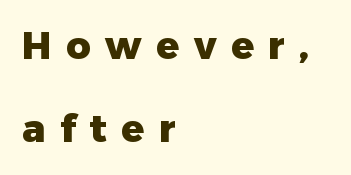
The image shows 38 px heavy sans-serif type, upright; set left-aligned, loose line spacing (2.19x), unusually wide letter spacing (+0.38 em), not underlined; low stroke contrast and a medium x-height.
